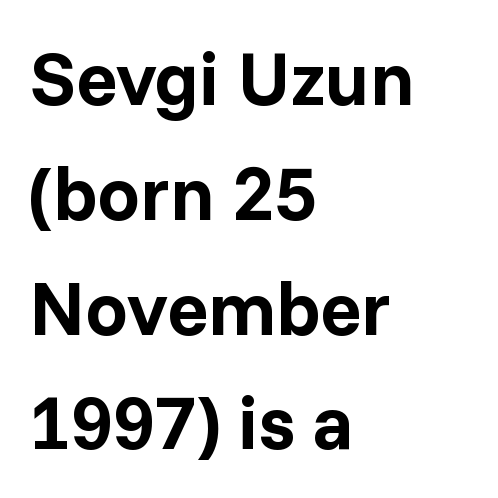
{"serif": "no", "italic": "no", "bold": "yes", "weight": "bold", "width": "normal", "stroke_contrast": "low", "x_height": "medium", "monospaced": "no", "underline": "no", "align": "left", "line_spacing": "normal", "line_spacing_ratio": 1.51, "letter_spacing": "normal", "letter_spacing_em": 0.0, "glyph_px": 76}
